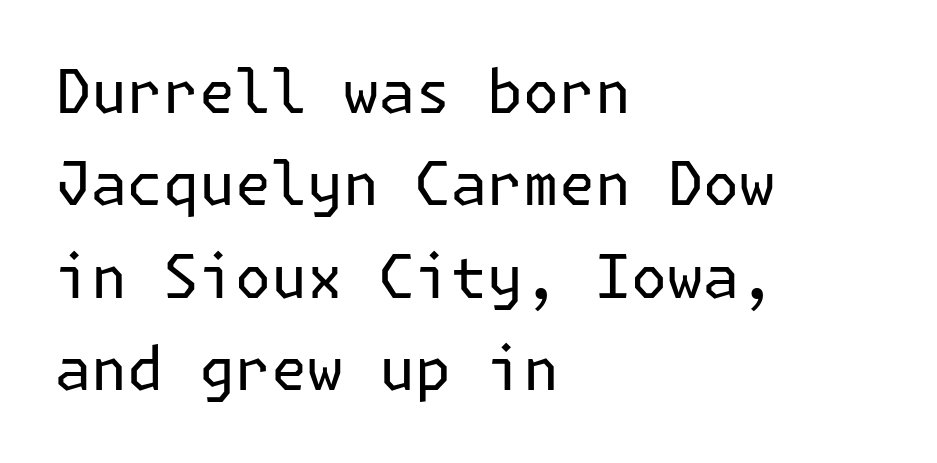
The string is rendered with underlining switched off. Nothing unusual about the tracking: characters are spaced as the font intends. No chunkiness to these letters — they're not bold. Letterform terminals end flat and unadorned throughout the passage.
